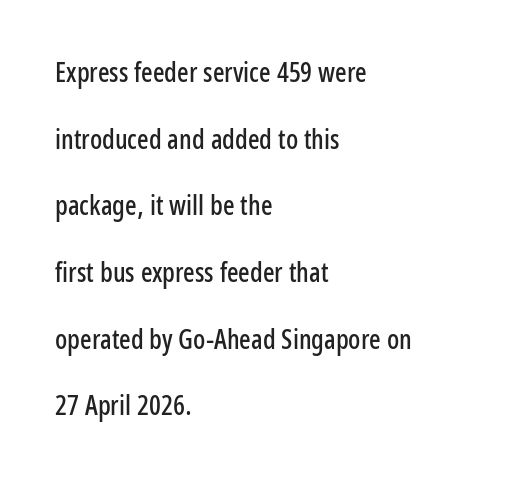
{"italic": "no", "underline": "no", "align": "left", "line_spacing": "loose", "line_spacing_ratio": 2.47, "letter_spacing": "normal", "letter_spacing_em": 0.0, "glyph_px": 27}
